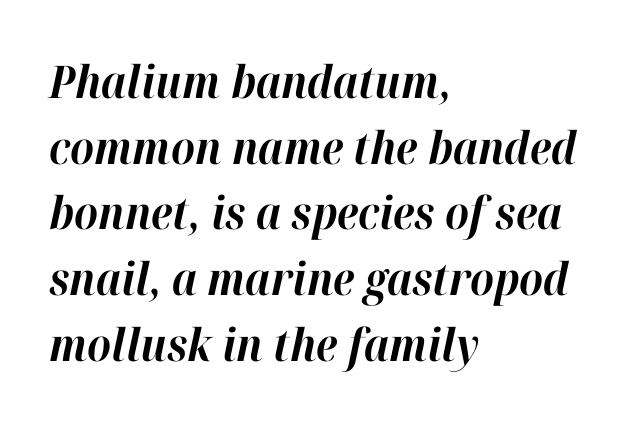
Observe the ordinary spacing: letters are neighbours, not strangers. This is heavy type, rendered in bold. The glyphs look as if they've been sheared to an angle. The passage shown is not underscored anywhere. Where is the straight margin? On the left. The rendering uses natural spacing where letterforms have individual widths.
